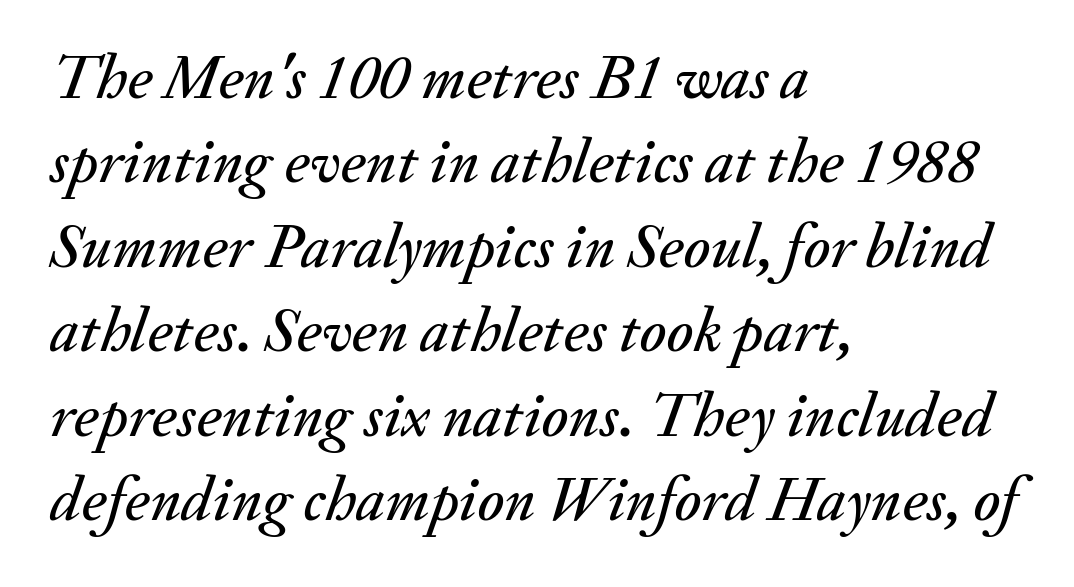
{"italic": "yes", "lean": "right", "slant_degrees": 20, "width": "normal", "stroke_contrast": "medium", "x_height": "small", "monospaced": "no", "underline": "no", "align": "left", "line_spacing": "normal", "line_spacing_ratio": 1.34, "letter_spacing": "normal", "letter_spacing_em": 0.0, "glyph_px": 63}
